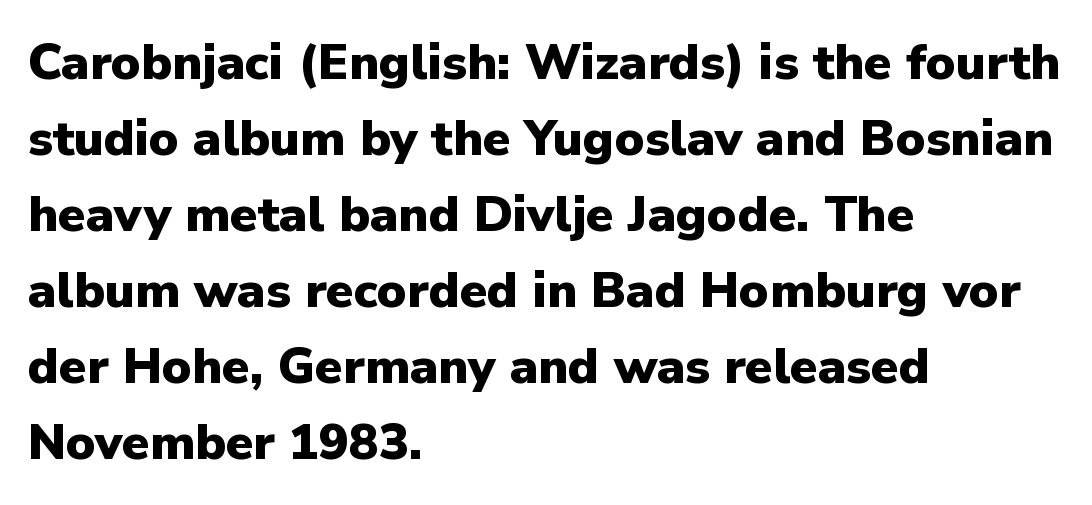
Casual observation: everything's shoved over to the left. The space between consecutive lines is moderate. Does extra space separate the letters? No, they use regular spacing. I'd call this a sans setting — the letters go barefoot. Caption: bold face, heavy strokes.
